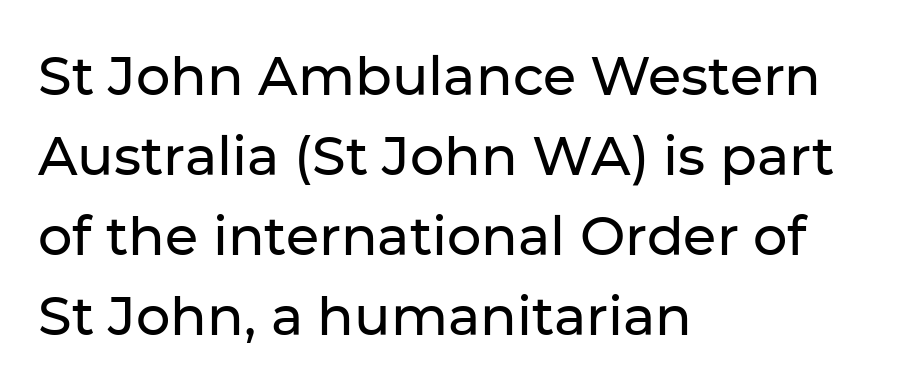
The paragraph has a hard left edge and a soft right edge. Normally led — the rows are evenly, conventionally spaced. The gaps between neighbouring characters are ordinary and unremarkable. The specimen omits any rule beneath the text block's lines. Every stem runs plumb, perpendicular to the baseline.
